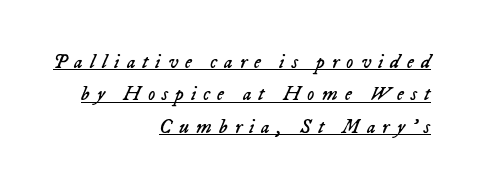
{"italic": "yes", "lean": "right", "slant_degrees": 23, "bold": "no", "underline": "yes", "align": "right", "line_spacing": "normal", "line_spacing_ratio": 1.62, "letter_spacing": "wide", "letter_spacing_em": 0.35, "glyph_px": 20}
